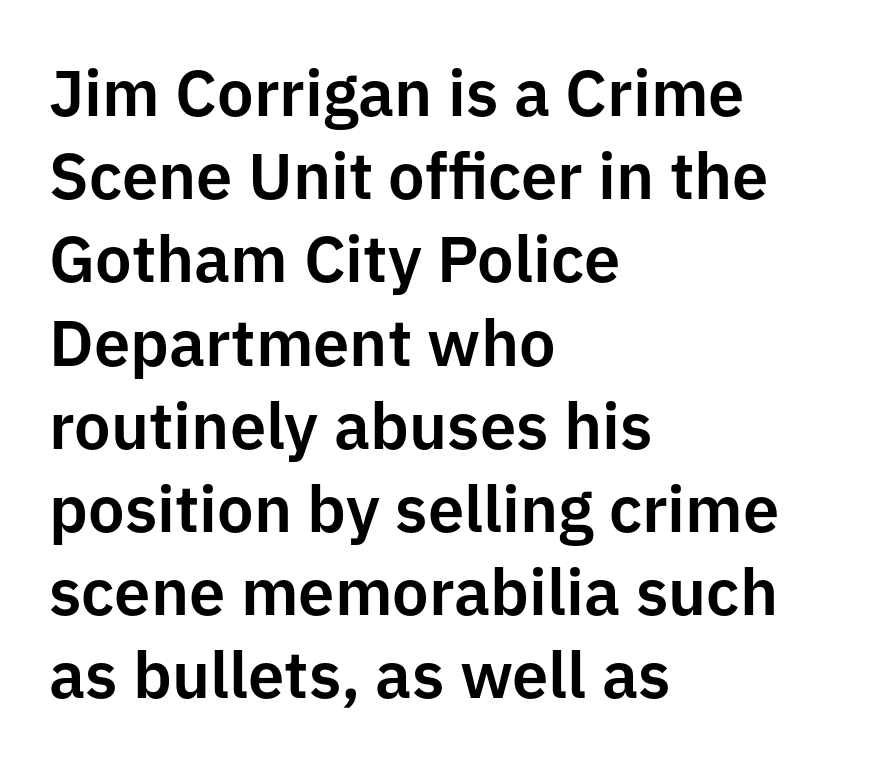
{"serif": "no", "italic": "no", "width": "normal", "stroke_contrast": "low", "x_height": "medium", "monospaced": "no", "underline": "no", "align": "left", "line_spacing": "normal", "line_spacing_ratio": 1.28, "letter_spacing": "normal", "letter_spacing_em": 0.0, "glyph_px": 65}
